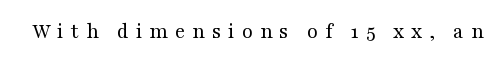
Substantial extra tracking has been applied to these lines. Posture: upright roman. A bare baseline throughout the passage. A quiet, ordinary-to-light weight characterises the typeface.
